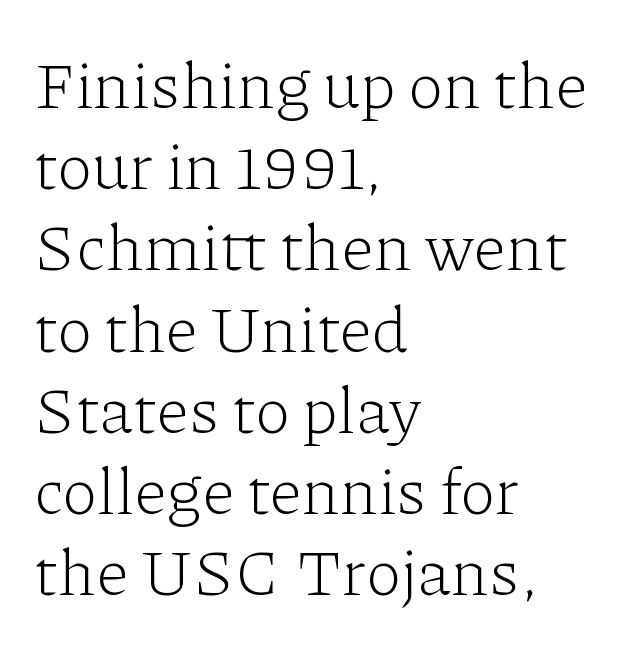
Do the letters lean? They stand straight. Think standard paragraph weight, or any step lighter than that. Do the characters align in a grid? No, the font is proportional. There is no visible air inserted between adjacent glyphs. The rendering anchors every line to the left-hand side.
